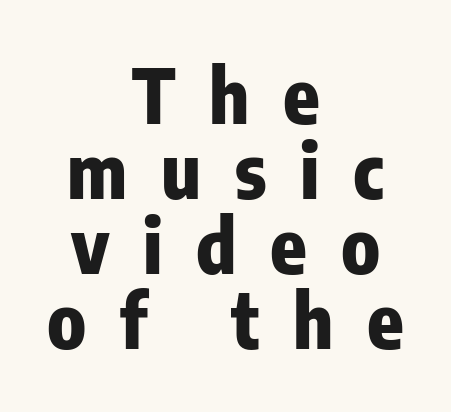
{"serif": "no", "italic": "no", "bold": "yes", "weight": "heavy", "width": "condensed", "stroke_contrast": "low", "x_height": "medium", "monospaced": "no", "underline": "no", "align": "center", "line_spacing": "tight", "line_spacing_ratio": 1.0, "letter_spacing": "wide", "letter_spacing_em": 0.45, "glyph_px": 75}
